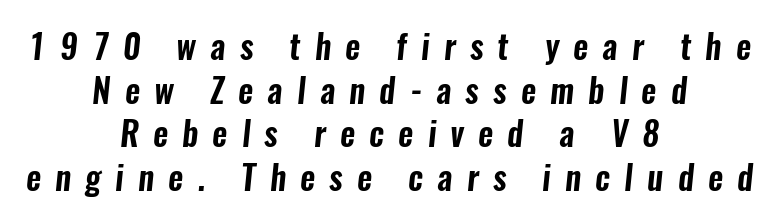
The characters display no serif detailing; their extremities are plain. This sample is center-justified, so both line endings float freely. Tracking here is generous; glyphs stand well apart from one another. Here the designer chose a conventional face with non-uniform glyph widths. Evenly set lines give the paragraph a standard silhouette. Lines of text with bare space underneath.
